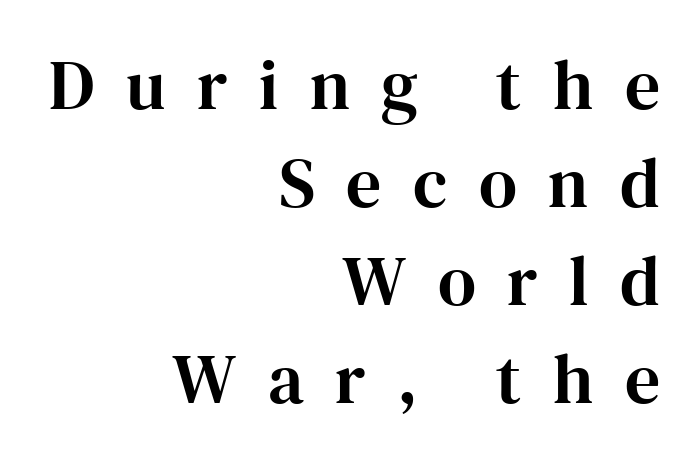
The image shows 70 px serif type, upright; set right-aligned, normal line spacing (1.4x), unusually wide letter spacing (+0.45 em), not underlined; high stroke contrast and a medium x-height.
